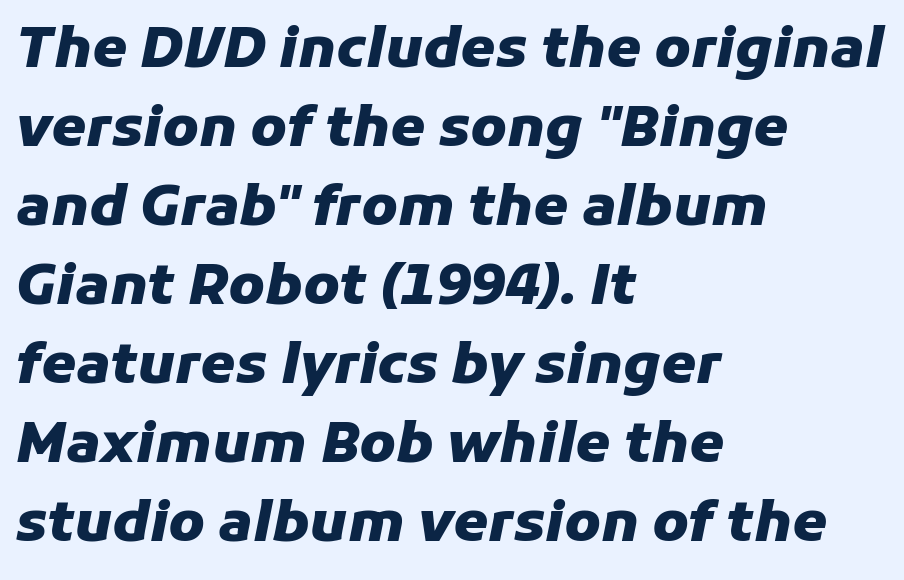
The image shows 56 px heavy type, italic (leaning right); set left-aligned, normal line spacing (1.41x), normal letter spacing, not underlined; low stroke contrast and a medium x-height.
